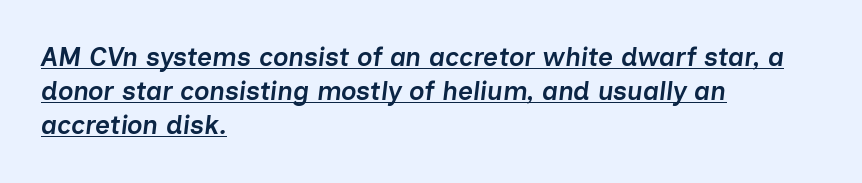
The compositor pushed each line to the left boundary. Whoever set this chose a conventional vertical rhythm. The rendered words wear a rule along their underside. The line texture is even and compact thanks to regular tracking. Emphasis by weight is partial: semibold. Does the lettering tilt? It does — this is italic.
